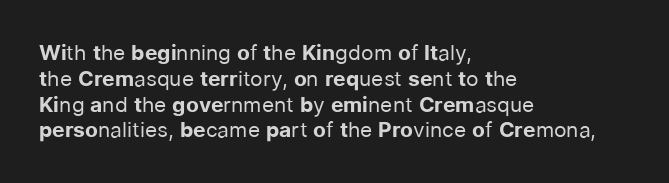
The image shows 21 px text type, upright; set left-aligned, line spacing 1.23x, normal letter spacing, not underlined.
